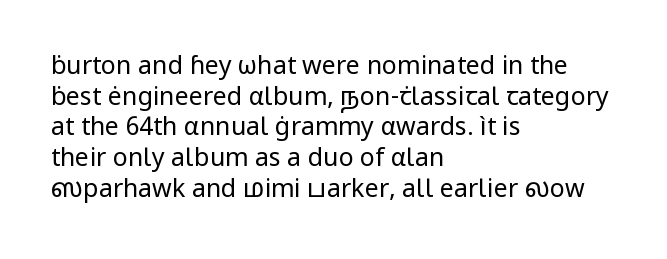
The letters look calm and open, with moderate or lighter stems. Descenders are the only things crossing below the line. Left-aligned paragraph, ragged on the right. Short note: letters normally spaced.
